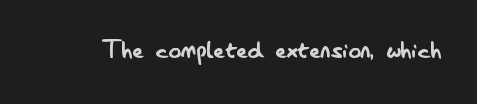
Q: Is the text bold? A: No.
Q: Is the text italic (slanted)? A: No, it is upright.
Q: Is the typeface a serif or a sans-serif typeface? A: Sans-serif.
Q: Is the text underlined? A: No.
Q: Is the spacing between letters normal or unusually wide? A: Normal.
Q: Width (condensed, normal, or wide)? A: Condensed.
Q: Stroke contrast? A: Low.
Q: x-height? A: Small.
Q: Monospaced? A: No.
